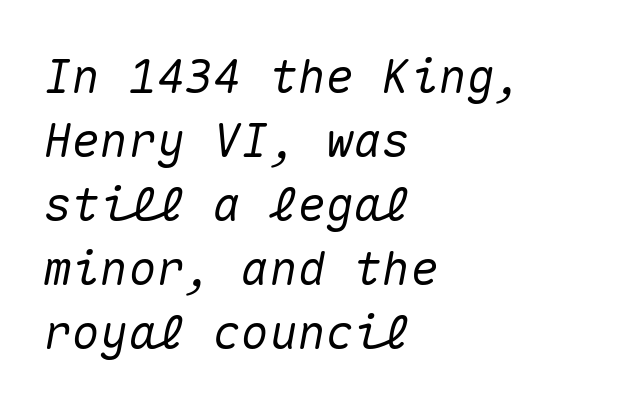
Q: Is the text italic (slanted)? A: Yes, it leans right by about 10 degrees.
Q: Is the text underlined? A: No.
Q: How is the paragraph aligned? A: Left-aligned.
Q: Is the spacing between letters normal or unusually wide? A: Normal.
Q: Is the spacing between lines tight, normal or loose? A: Normal.
Q: Width (condensed, normal, or wide)? A: Normal.
Q: Stroke contrast? A: Medium.
Q: x-height? A: Medium.
Q: Monospaced? A: Yes.
